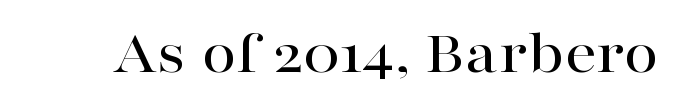
{"serif": "yes", "italic": "no", "width": "wide", "stroke_contrast": "high", "x_height": "medium", "monospaced": "no", "underline": "no", "letter_spacing": "normal", "letter_spacing_em": 0.0, "glyph_px": 63}
